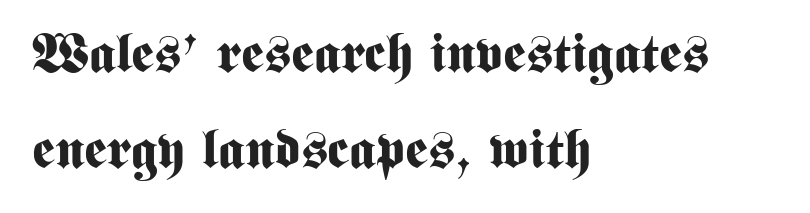
{"serif": "no", "italic": "no", "bold": "yes", "weight": "bold", "width": "condensed", "stroke_contrast": "medium", "x_height": "medium", "monospaced": "no", "underline": "no", "align": "left", "line_spacing_ratio": 1.77, "letter_spacing": "normal", "letter_spacing_em": 0.0, "glyph_px": 54}
